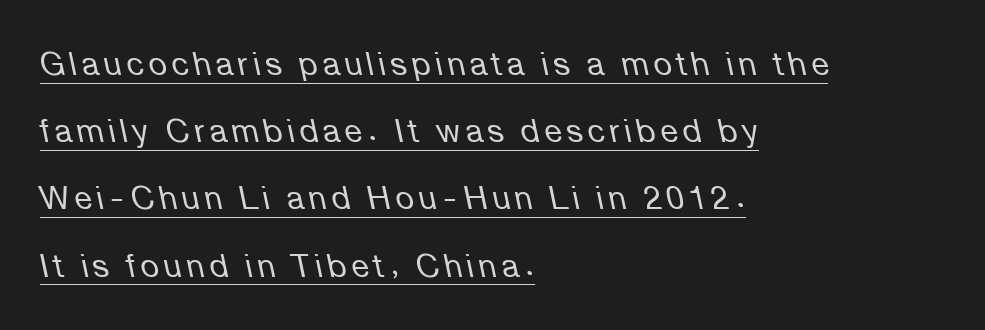
The vertical gap from one line to the next is large. Weight: regular or lighter. Line starts are locked; line ends wander. Quick note: underline on.
